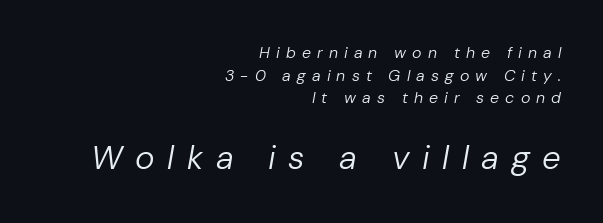
Q: Is the text bold? A: No.
Q: Is the text italic (slanted)? A: Yes, it leans right by about 10 degrees.
Q: Is the text underlined? A: No.
Q: How is the paragraph aligned? A: Right-aligned.
Q: Is the spacing between letters normal or unusually wide? A: Unusually wide.
Q: Is the spacing between lines tight, normal or loose? A: Normal.
Q: Which block of text is set in a larger size, the first (top) or the second (bottom)? A: The second (bottom) one.
Q: Width (condensed, normal, or wide)? A: Normal.
Q: Stroke contrast? A: Low.
Q: x-height? A: Medium.
Q: Monospaced? A: No.
